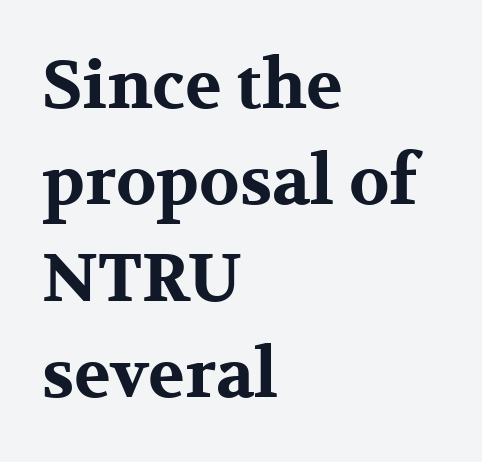
{"serif": "yes", "italic": "no", "bold": "yes", "weight": "bold", "width": "wide", "stroke_contrast": "medium", "x_height": "medium", "monospaced": "no", "underline": "no", "align": "left", "line_spacing": "normal", "line_spacing_ratio": 1.44, "letter_spacing": "normal", "letter_spacing_em": 0.0, "glyph_px": 67}
